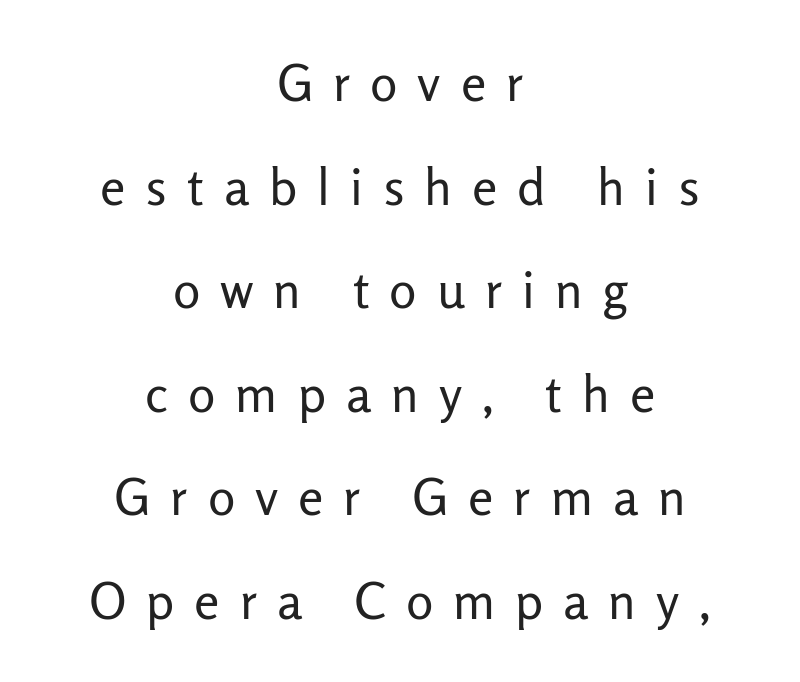
The image shows 51 px regular-weight sans-serif type, upright; set centered, loose line spacing (2.03x), unusually wide letter spacing (+0.39 em), not underlined; low stroke contrast and a medium x-height.
